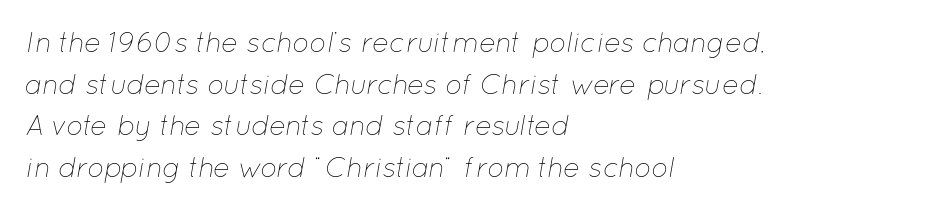
Q: Is the text bold? A: No.
Q: Is the text italic (slanted)? A: Yes, it leans right by about 12 degrees.
Q: Is the text underlined? A: No.
Q: How is the paragraph aligned? A: Left-aligned.
Q: Is the spacing between letters normal or unusually wide? A: Normal.
Q: Is the spacing between lines tight, normal or loose? A: Normal.
Q: Width (condensed, normal, or wide)? A: Normal.
Q: Stroke contrast? A: Low.
Q: x-height? A: Medium.
Q: Monospaced? A: No.
